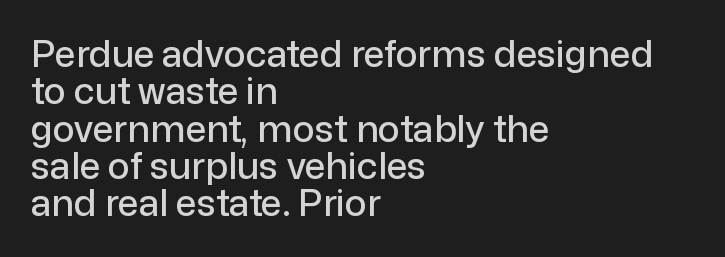
The image shows 37 px sans-serif type, upright; set left-aligned, tight line spacing (1.01x), normal letter spacing, not underlined; low stroke contrast and a medium x-height.
